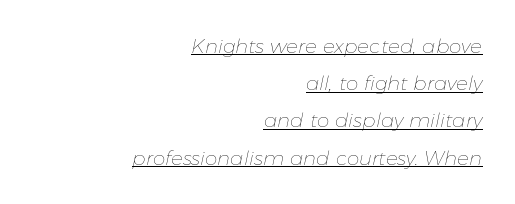
{"italic": "yes", "lean": "right", "slant_degrees": 11, "bold": "no", "underline": "yes", "align": "right", "line_spacing_ratio": 1.86, "letter_spacing": "normal", "letter_spacing_em": 0.0, "glyph_px": 20}
